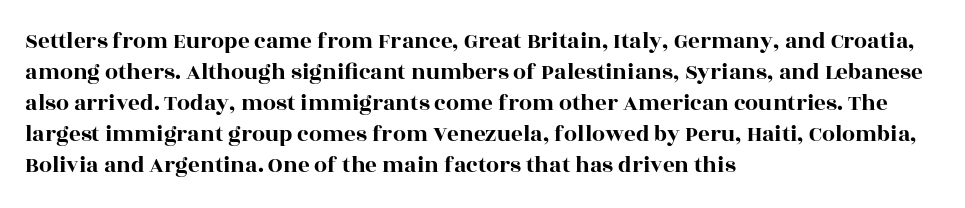
The image shows 23 px text type, upright; set left-aligned, normal line spacing (1.35x), normal letter spacing, not underlined.
